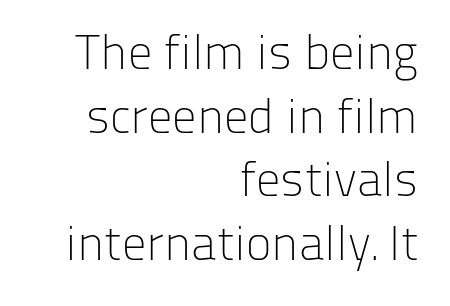
The lettering stays uniformly vertical, giving the passage a roman look. Only glyphs here, with clear space below each row. Do the characters align in a grid? No, the font is proportional. You could call the tracking neutral — neither tight nor loose. These lines sit exactly where default settings would place them.
